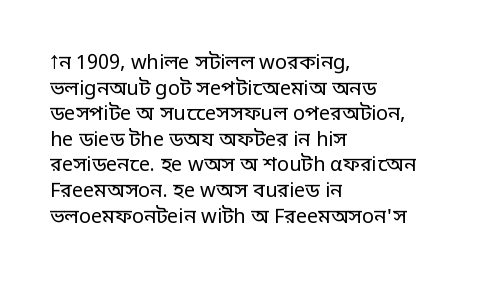
The weight would be labelled regular, book, light, or lighter still. Tall strokes in this sample are plumb rather than angled. These lines stack with their left ends in a neat column. Unmarked baselines from the first word to the last. Regular leading. A typesetter would call this zero additional tracking.
